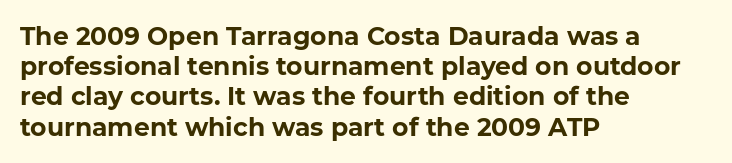
The image shows 25 px bold type; set left-aligned, line spacing 1.21x, normal letter spacing, not underlined.
